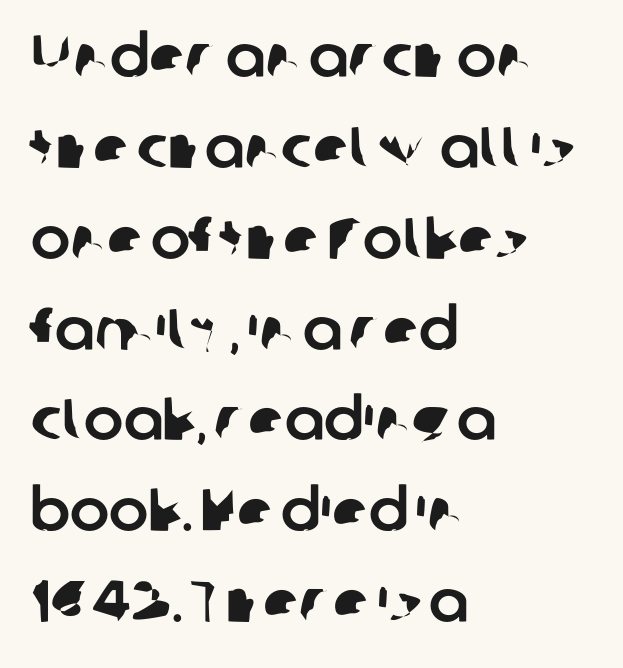
Q: Is the typeface a serif or a sans-serif typeface? A: Sans-serif.
Q: Is the text underlined? A: No.
Q: How is the paragraph aligned? A: Left-aligned.
Q: Is the spacing between letters normal or unusually wide? A: Normal.
Q: Is the spacing between lines tight, normal or loose? A: Normal.
Q: Width (condensed, normal, or wide)? A: Normal.
Q: Stroke contrast? A: Low.
Q: x-height? A: Medium.
Q: Monospaced? A: No.
